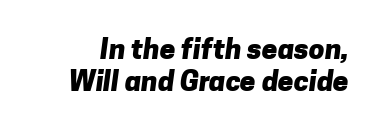
{"serif": "no", "bold": "yes", "weight": "heavy", "width": "normal", "stroke_contrast": "low", "x_height": "medium", "monospaced": "no", "underline": "no", "line_spacing": "tight", "line_spacing_ratio": 1.13, "letter_spacing": "normal", "letter_spacing_em": 0.0, "glyph_px": 28}
